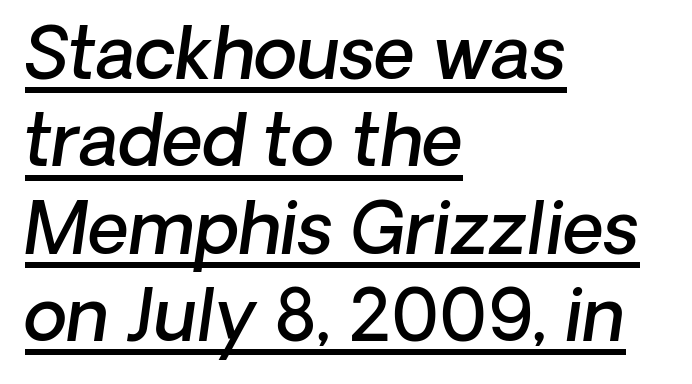
{"serif": "no", "bold": "semi", "weight": "semibold", "width": "normal", "stroke_contrast": "low", "x_height": "medium", "monospaced": "no", "underline": "yes", "align": "left", "line_spacing_ratio": 1.23, "letter_spacing": "normal", "letter_spacing_em": 0.0, "glyph_px": 71}
